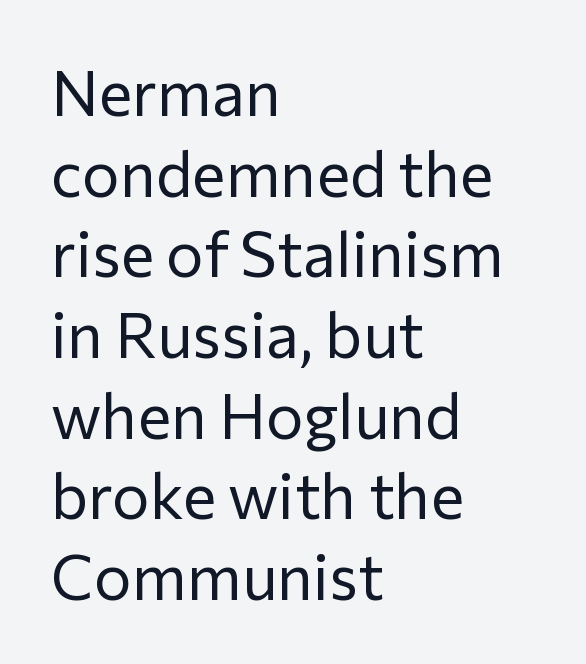
The face used here is proportionally spaced, like ordinary book or web type. The lines are quadded left. The glyphs in this specimen are sans serif. The space between consecutive lines is moderate.
